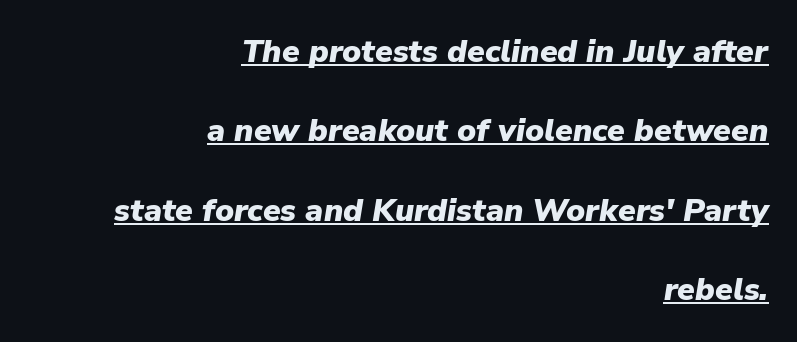
{"italic": "yes", "lean": "right", "slant_degrees": 9, "bold": "yes", "weight": "heavy", "width": "normal", "stroke_contrast": "low", "x_height": "medium", "monospaced": "no", "underline": "yes", "align": "right", "line_spacing": "loose", "line_spacing_ratio": 2.48, "letter_spacing": "normal", "letter_spacing_em": 0.0, "glyph_px": 32}
